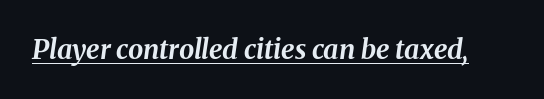
Q: Is the text bold? A: Yes.
Q: Is the text italic (slanted)? A: Yes, it leans right by about 8 degrees.
Q: Is the text underlined? A: Yes.
Q: Is the spacing between letters normal or unusually wide? A: Normal.
